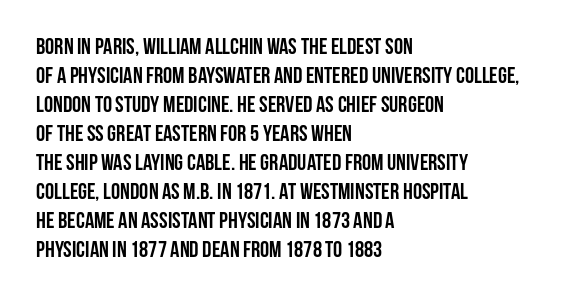
The image shows 23 px bold type, upright; set left-aligned, normal line spacing (1.26x), normal letter spacing, not underlined.
